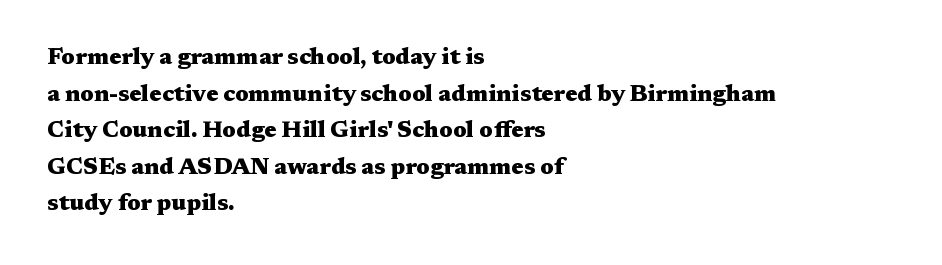
Visually the block forms a straight wall on the left and a jagged coastline on the right. The letters are bold, with thick, heavy strokes. The gap between lines stays unmarked. This sample keeps an unexceptional amount of space between lines. The horizontal fit of the characters is conventional and even. Vertical strokes here are truly vertical.
